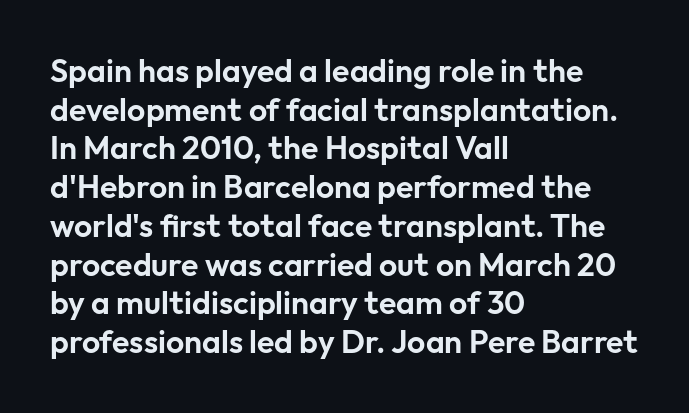
Q: Is the text italic (slanted)? A: No, it is upright.
Q: Is the typeface a serif or a sans-serif typeface? A: Sans-serif.
Q: Is the text underlined? A: No.
Q: How is the paragraph aligned? A: Left-aligned.
Q: Is the spacing between letters normal or unusually wide? A: Normal.
Q: Width (condensed, normal, or wide)? A: Normal.
Q: Stroke contrast? A: Low.
Q: x-height? A: Medium.
Q: Monospaced? A: No.
